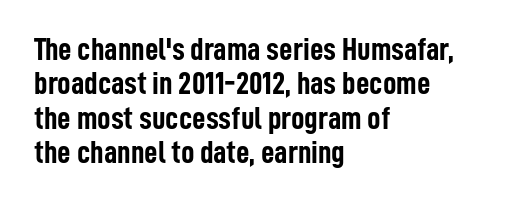
{"serif": "no", "italic": "no", "bold": "yes", "weight": "semibold", "width": "condensed", "stroke_contrast": "low", "x_height": "medium", "monospaced": "no", "underline": "no", "align": "left", "line_spacing": "tight", "line_spacing_ratio": 1.04, "letter_spacing": "normal", "letter_spacing_em": 0.0, "glyph_px": 33}
